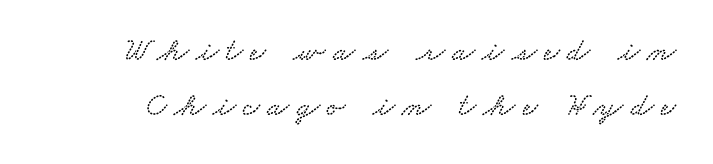
Q: Is the typeface a serif or a sans-serif typeface? A: Serif.
Q: Is the text underlined? A: No.
Q: Is the spacing between letters normal or unusually wide? A: Unusually wide.
Q: Is the spacing between lines tight, normal or loose? A: Normal.
Q: Width (condensed, normal, or wide)? A: Wide.
Q: Stroke contrast? A: Low.
Q: x-height? A: Small.
Q: Monospaced? A: No.
